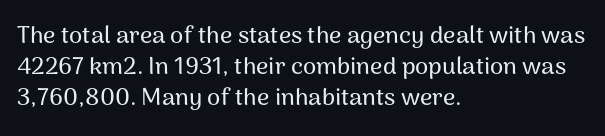
The rag falls on the right side of this text block. How would I describe the line gaps? Plain and ordinary. Ordinary non-slanted type is in use. The gaps between neighbouring characters are ordinary and unremarkable.
